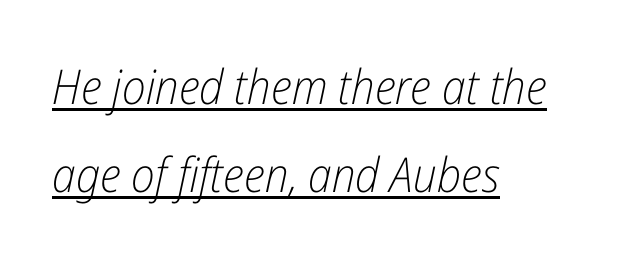
Alignment: flush left. Stroke thickness stays within the range of a standard reading face or lighter. The rendering uses natural spacing where letterforms have individual widths. This is oblique type, the kind used for emphasis or titles.
